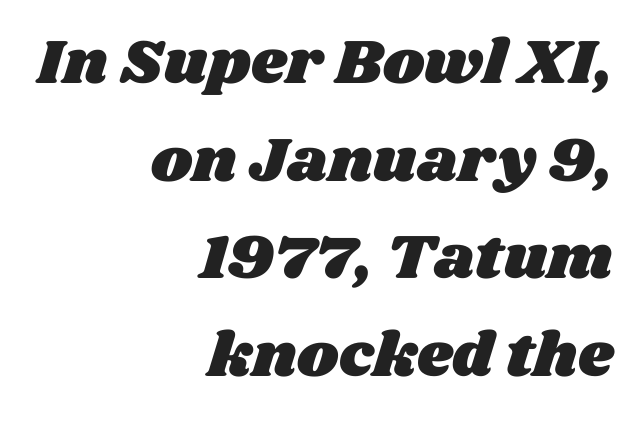
{"width": "wide", "stroke_contrast": "medium", "x_height": "large", "monospaced": "no", "underline": "no", "align": "right", "line_spacing": "normal", "line_spacing_ratio": 1.55, "letter_spacing": "normal", "letter_spacing_em": 0.0, "glyph_px": 63}
